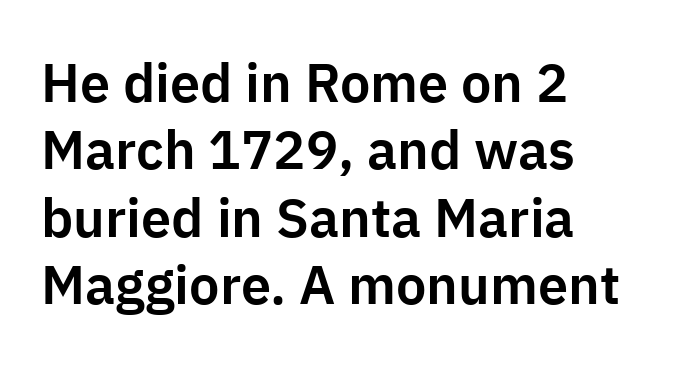
The image shows 54 px sans-serif type, upright; set left-aligned, normal line spacing (1.25x), normal letter spacing, not underlined; low stroke contrast and a medium x-height.
